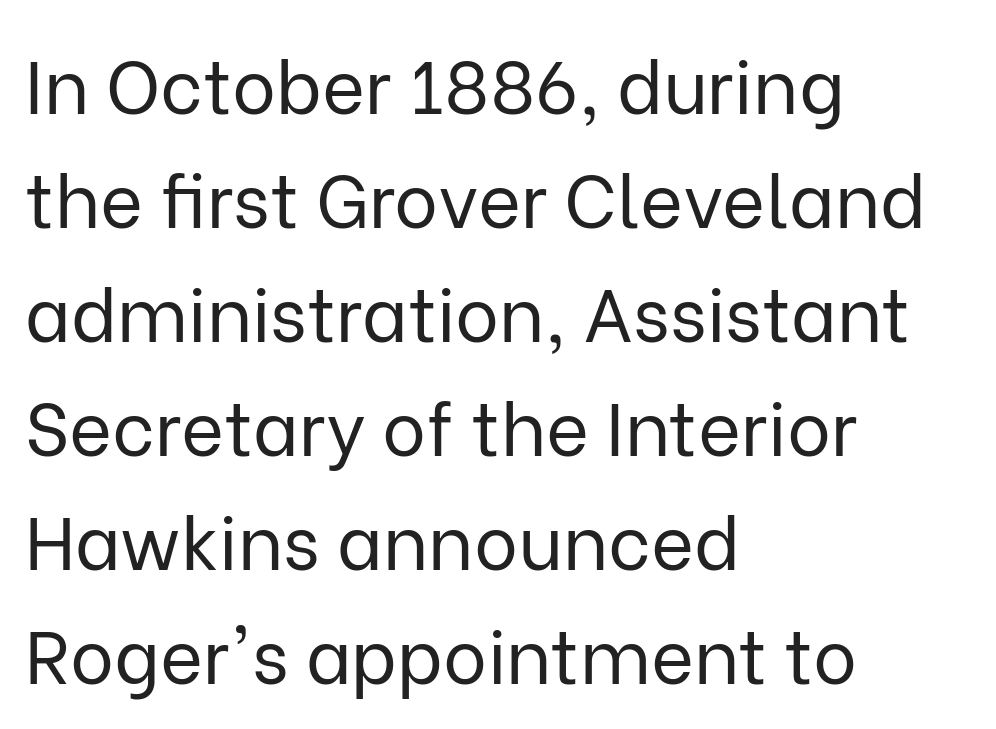
The image shows 74 px regular-weight sans-serif type, upright; set left-aligned, normal line spacing (1.54x), normal letter spacing, not underlined; low stroke contrast and a medium x-height.
